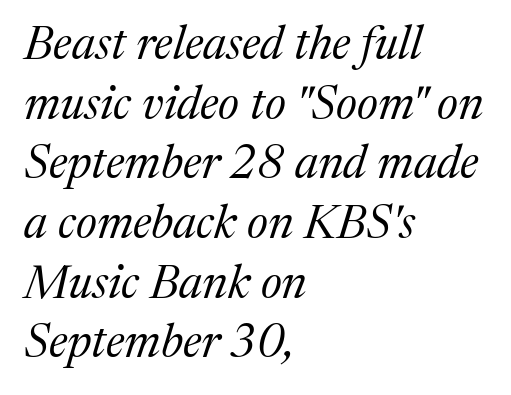
Regarding leading, the lines here are spaced in the standard way. Yep, that's italic — everything's leaning. Is the letter spacing exaggerated? No — it looks like the ordinary default. The font sits on the lighter half of the weight spectrum, regular included. The face used here is proportionally spaced, like ordinary book or web type.
